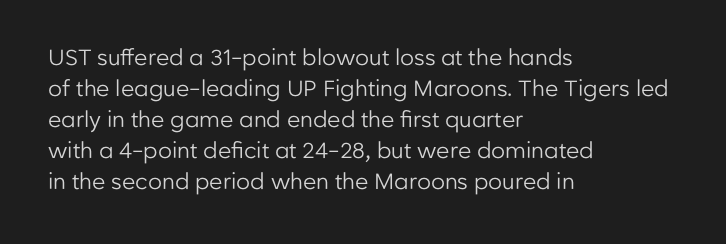
Q: Is the text bold? A: No.
Q: Is the text italic (slanted)? A: No, it is upright.
Q: Is the text underlined? A: No.
Q: How is the paragraph aligned? A: Left-aligned.
Q: Is the spacing between letters normal or unusually wide? A: Normal.
Q: Is the spacing between lines tight, normal or loose? A: Normal.
